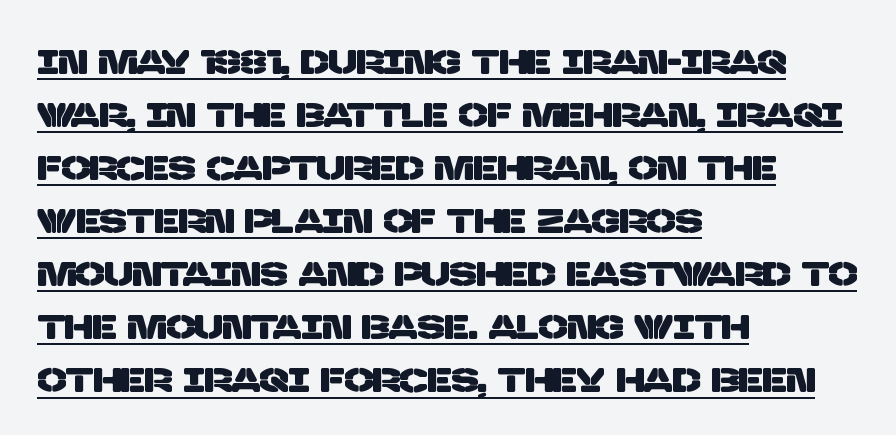
Note: no serifs on the glyphs. Like a heading marked for emphasis, these lines bear an underscore. The passage is arranged the way most books set body copy — flush left. The rows are spaced the way most documents space them. The passage shown has conventional tracking throughout.
